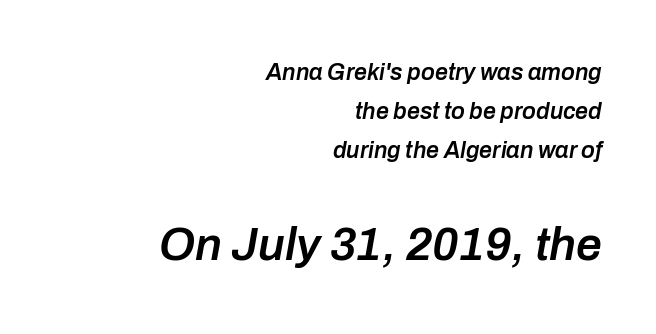
{"italic": "yes", "lean": "right", "slant_degrees": 10, "bold": "semi", "weight": "semibold", "width": "normal", "stroke_contrast": "low", "x_height": "medium", "monospaced": "no", "underline": "no", "align": "right", "line_spacing": "normal", "line_spacing_ratio": 1.7, "letter_spacing": "normal", "letter_spacing_em": 0.0, "larger_block": "second", "size_ratio": 2.0, "glyph_px": 46}
